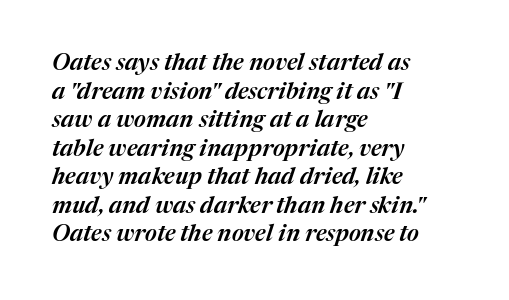
This sample is left-justified, so line endings fall wherever the words run out. Words float on clear page, feet unadorned. Italic? Definitely — the glyphs are oblique. This rendering leaves character spacing at its baseline value.
